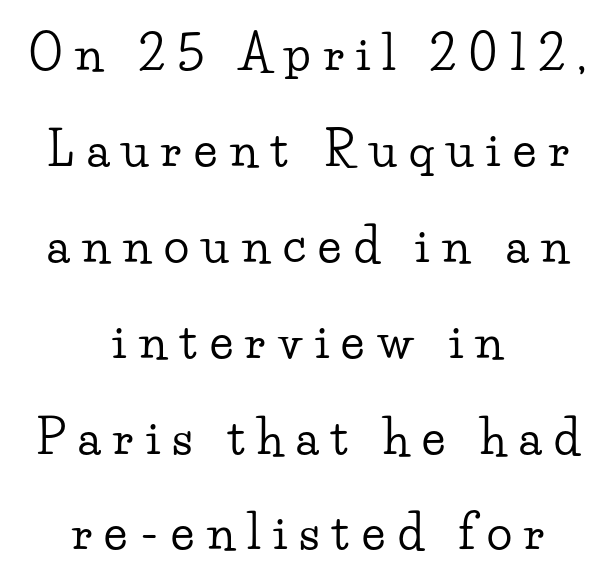
The image shows 47 px wide serif type, upright; set centered, loose line spacing (2.04x), unusually wide letter spacing (+0.27 em), not underlined; low stroke contrast and a small x-height.
